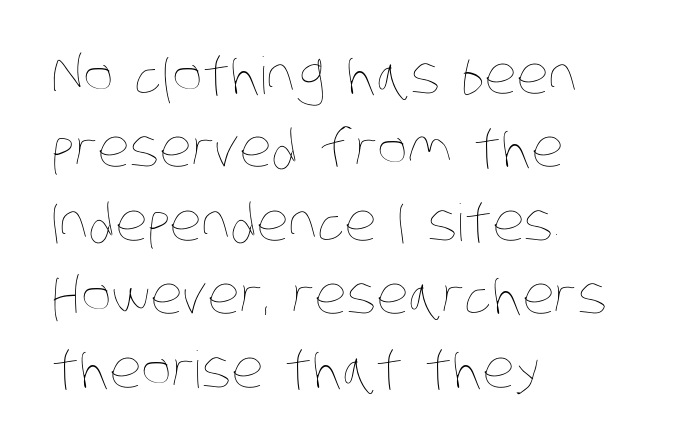
The image shows 51 px thin, condensed type; set left-aligned, normal line spacing (1.44x), normal letter spacing, not underlined; low stroke contrast and a large x-height.
